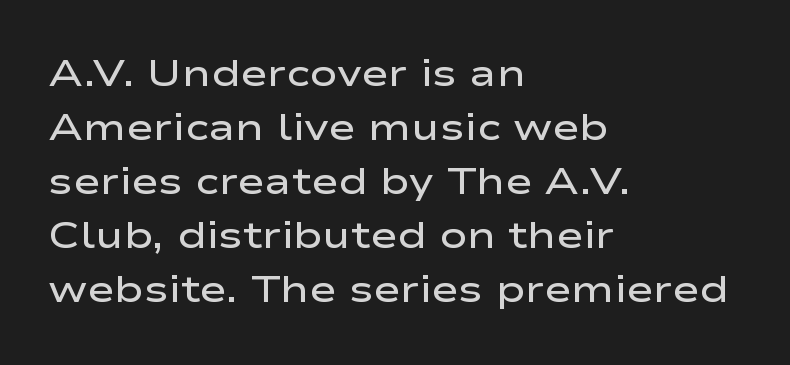
Q: Is the text bold? A: Semi-bold.
Q: Is the text italic (slanted)? A: No, it is upright.
Q: Is the typeface a serif or a sans-serif typeface? A: Sans-serif.
Q: Is the text underlined? A: No.
Q: How is the paragraph aligned? A: Left-aligned.
Q: Is the spacing between letters normal or unusually wide? A: Normal.
Q: Is the spacing between lines tight, normal or loose? A: Normal.
Q: Width (condensed, normal, or wide)? A: Wide.
Q: Stroke contrast? A: Low.
Q: x-height? A: Medium.
Q: Monospaced? A: No.
